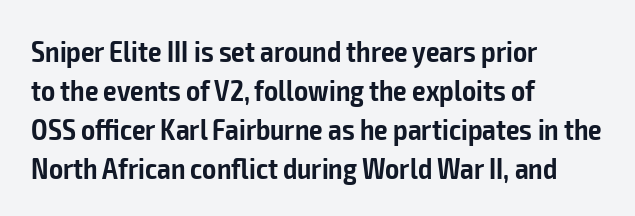
The passage shown is typed in a proportional face where columns would drift. Weight check: semibold — heavier than regular, not quite bold. What stands out about the letter spacing? Nothing — it is the standard amount. Stroke terminals: plain, sans-serif. Each line starts at the same left margin while the right side varies. The typography opts for an upright posture over an oblique one.
